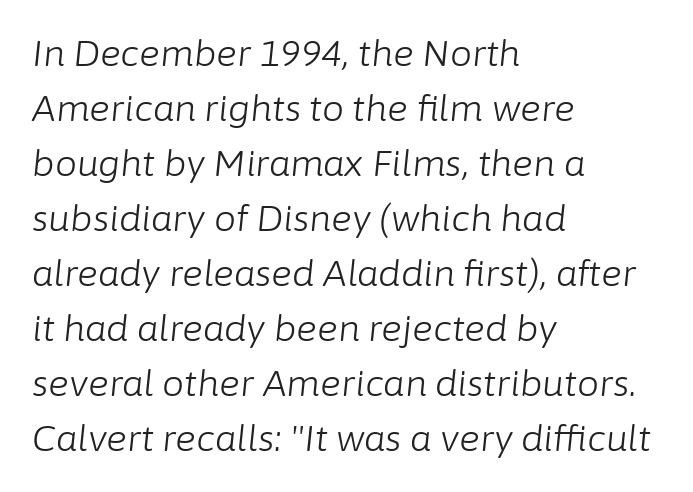
Q: Is the text bold? A: No.
Q: Is the text italic (slanted)? A: Yes, it leans right by about 6 degrees.
Q: Is the text underlined? A: No.
Q: How is the paragraph aligned? A: Left-aligned.
Q: Is the spacing between letters normal or unusually wide? A: Normal.
Q: Is the spacing between lines tight, normal or loose? A: Normal.
Q: Width (condensed, normal, or wide)? A: Normal.
Q: Stroke contrast? A: Low.
Q: x-height? A: Medium.
Q: Monospaced? A: No.
